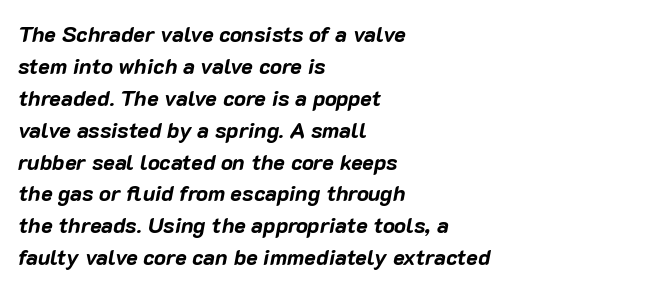
{"italic": "yes", "lean": "right", "slant_degrees": 10, "bold": "yes", "underline": "no", "align": "left", "line_spacing": "normal", "line_spacing_ratio": 1.45, "letter_spacing": "normal", "letter_spacing_em": 0.0, "glyph_px": 22}
